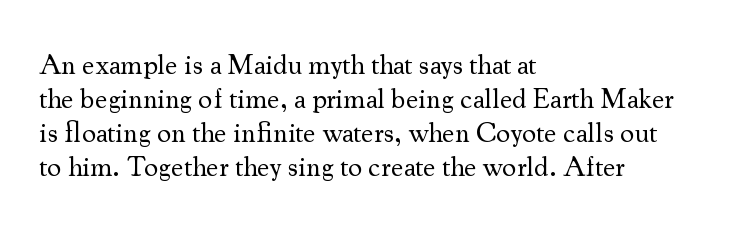
The image shows 28 px regular-weight serif type, upright; set left-aligned, line spacing 1.21x, normal letter spacing, not underlined; medium stroke contrast and a small x-height.
